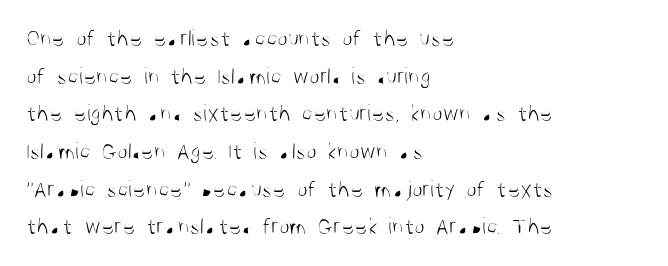
Q: Is the text bold? A: No.
Q: Is the text italic (slanted)? A: No, it is upright.
Q: Is the text underlined? A: No.
Q: How is the paragraph aligned? A: Left-aligned.
Q: Is the spacing between letters normal or unusually wide? A: Normal.
Q: Is the spacing between lines tight, normal or loose? A: Normal.
